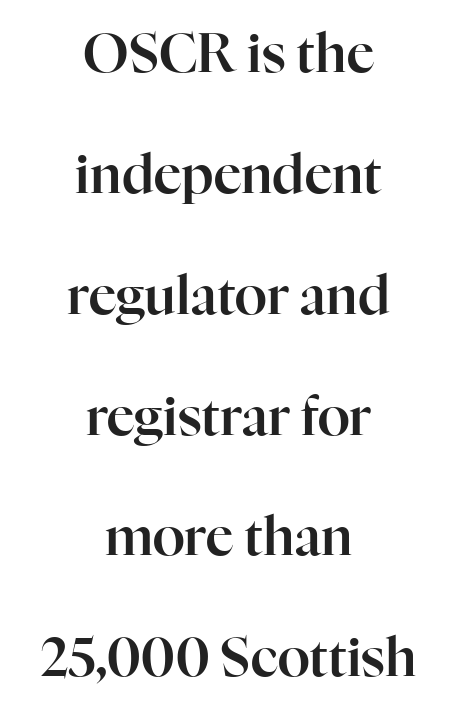
{"serif": "yes", "italic": "no", "width": "normal", "stroke_contrast": "high", "x_height": "medium", "monospaced": "no", "underline": "no", "align": "center", "line_spacing": "loose", "line_spacing_ratio": 2.28, "letter_spacing": "normal", "letter_spacing_em": 0.0, "glyph_px": 53}
